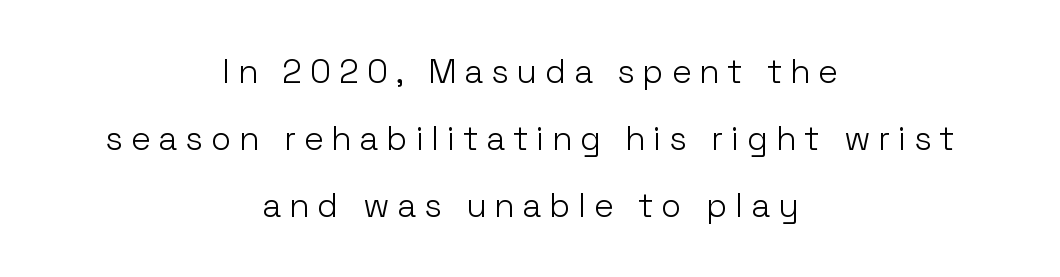
{"serif": "no", "italic": "no", "bold": "no", "weight": "light", "width": "normal", "stroke_contrast": "low", "x_height": "medium", "monospaced": "no", "underline": "no", "align": "center", "line_spacing": "loose", "line_spacing_ratio": 2.03, "letter_spacing": "wide", "letter_spacing_em": 0.24, "glyph_px": 33}
